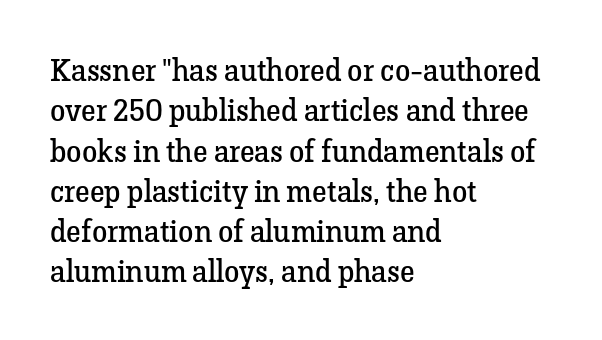
{"serif": "yes", "italic": "no", "bold": "no", "weight": "regular", "width": "normal", "stroke_contrast": "low", "x_height": "medium", "monospaced": "no", "underline": "no", "align": "left", "line_spacing": "normal", "line_spacing_ratio": 1.3, "letter_spacing": "normal", "letter_spacing_em": 0.0, "glyph_px": 31}
